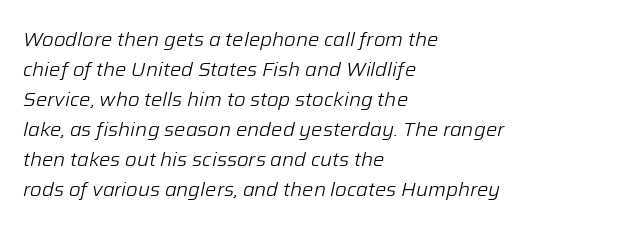
The image shows 20 px text type, italic (leaning right); set left-aligned, normal line spacing (1.5x), normal letter spacing, not underlined.
